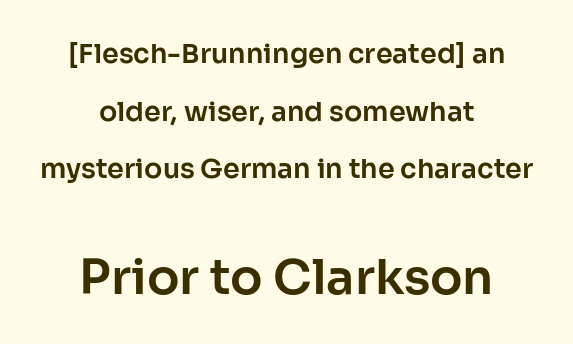
{"serif": "no", "italic": "no", "width": "normal", "stroke_contrast": "low", "x_height": "medium", "monospaced": "no", "underline": "no", "align": "center", "line_spacing": "loose", "line_spacing_ratio": 2.13, "letter_spacing": "normal", "letter_spacing_em": 0.0, "larger_block": "second", "size_ratio": 1.78, "glyph_px": 48}
